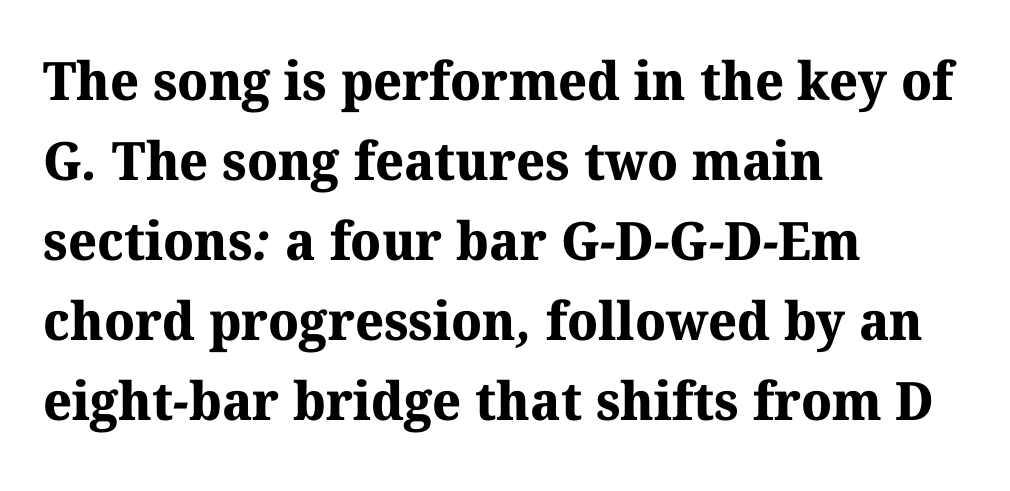
The image shows 53 px bold serif type; set left-aligned, normal line spacing (1.51x), normal letter spacing, not underlined; medium stroke contrast and a medium x-height.
